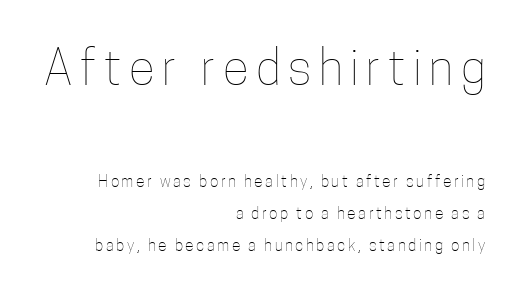
The image shows 48 px thin, condensed type, upright; set right-aligned, loose line spacing (1.99x), not underlined; the first (top) block is 3.0x larger; low stroke contrast and a medium x-height.
